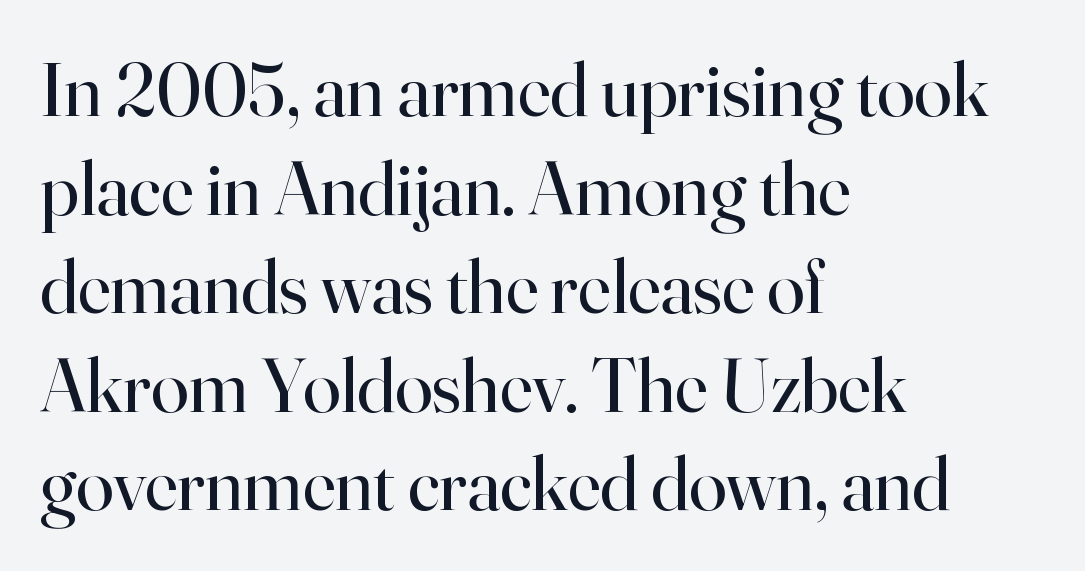
Typographically, this falls in the serif category. Descenders hang freely into open space. The strokes carry an ordinary text weight at most. This sample uses plain, unmodified letter spacing. Each new line begins a customary step beneath the previous one.
